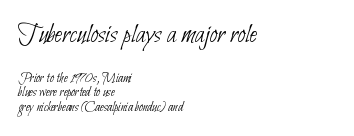
The image shows 28 px thin, condensed sans-serif type; set left-aligned, tight line spacing (1.05x), normal letter spacing, not underlined; the first (top) block is 2.0x larger; low stroke contrast and a small x-height.
